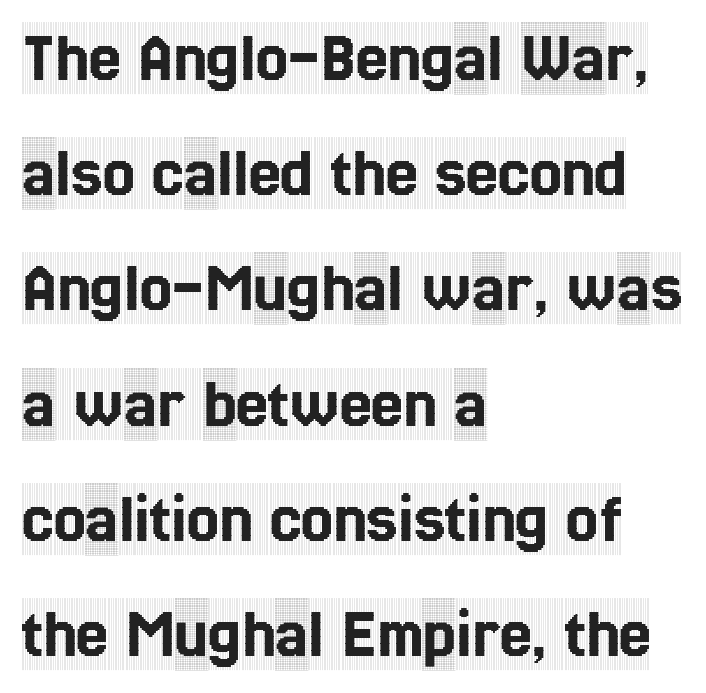
Q: Is the text italic (slanted)? A: No, it is upright.
Q: Is the typeface a serif or a sans-serif typeface? A: Serif.
Q: Is the text underlined? A: No.
Q: How is the paragraph aligned? A: Left-aligned.
Q: Is the spacing between letters normal or unusually wide? A: Normal.
Q: Is the spacing between lines tight, normal or loose? A: Normal.
Q: Width (condensed, normal, or wide)? A: Condensed.
Q: x-height? A: Large.
Q: Monospaced? A: No.
